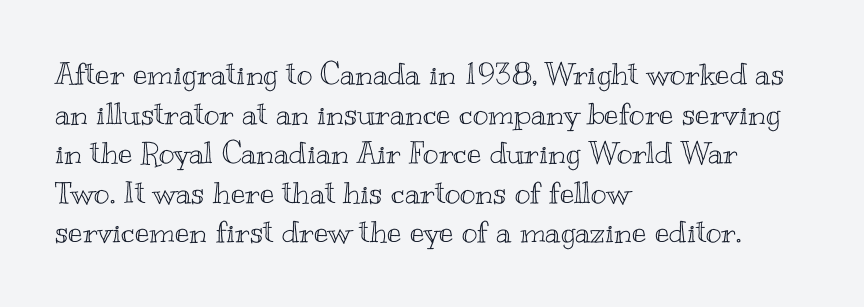
The image shows 30 px wide type, upright; set left-aligned, normal line spacing (1.32x), normal letter spacing, not underlined; a small x-height.
